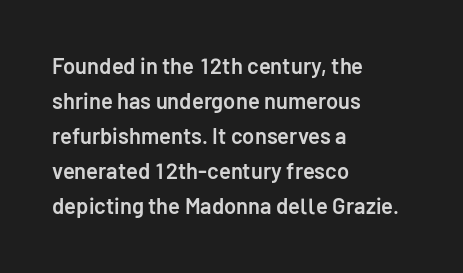
Q: Is the text bold? A: Semi-bold.
Q: Is the text italic (slanted)? A: No, it is upright.
Q: Is the text underlined? A: No.
Q: How is the paragraph aligned? A: Left-aligned.
Q: Is the spacing between letters normal or unusually wide? A: Normal.
Q: Is the spacing between lines tight, normal or loose? A: Normal.
